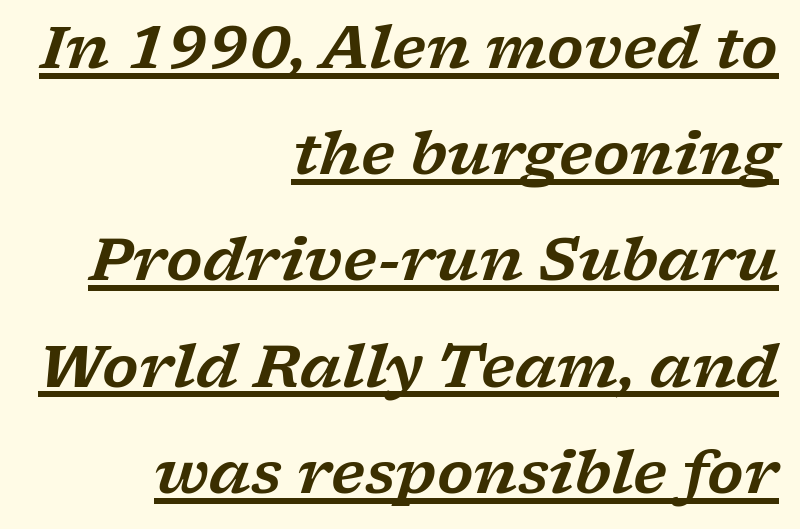
The image shows 59 px wide serif type, italic (leaning right); set right-aligned, line spacing 1.8x, normal letter spacing, underlined; low stroke contrast and a medium x-height.
